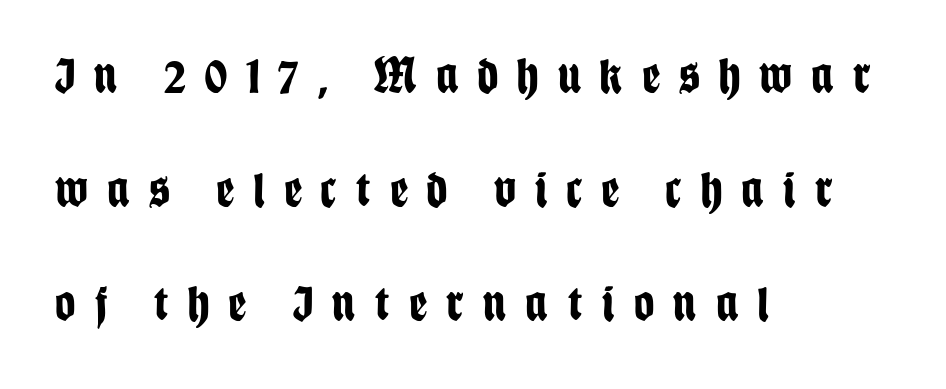
The image shows 50 px bold, condensed sans-serif type, upright; set left-aligned, loose line spacing (2.28x), unusually wide letter spacing (+0.39 em), not underlined; low stroke contrast and a large x-height.
